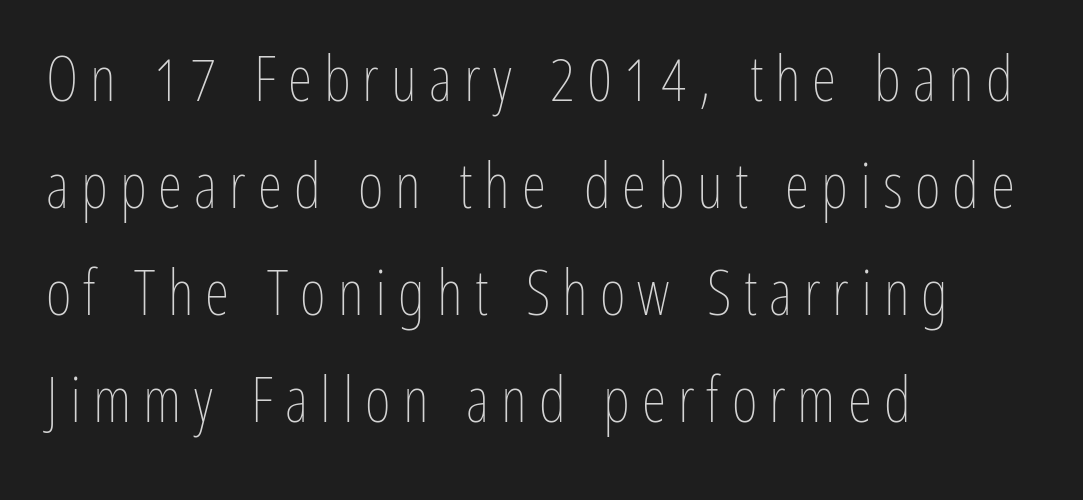
The image shows 63 px thin, condensed type, upright; set left-aligned, normal line spacing (1.7x), not underlined; low stroke contrast and a medium x-height.
